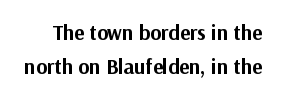
{"italic": "no", "bold": "yes", "underline": "no", "line_spacing": "normal", "line_spacing_ratio": 1.63, "letter_spacing": "normal", "letter_spacing_em": 0.0, "glyph_px": 21}
